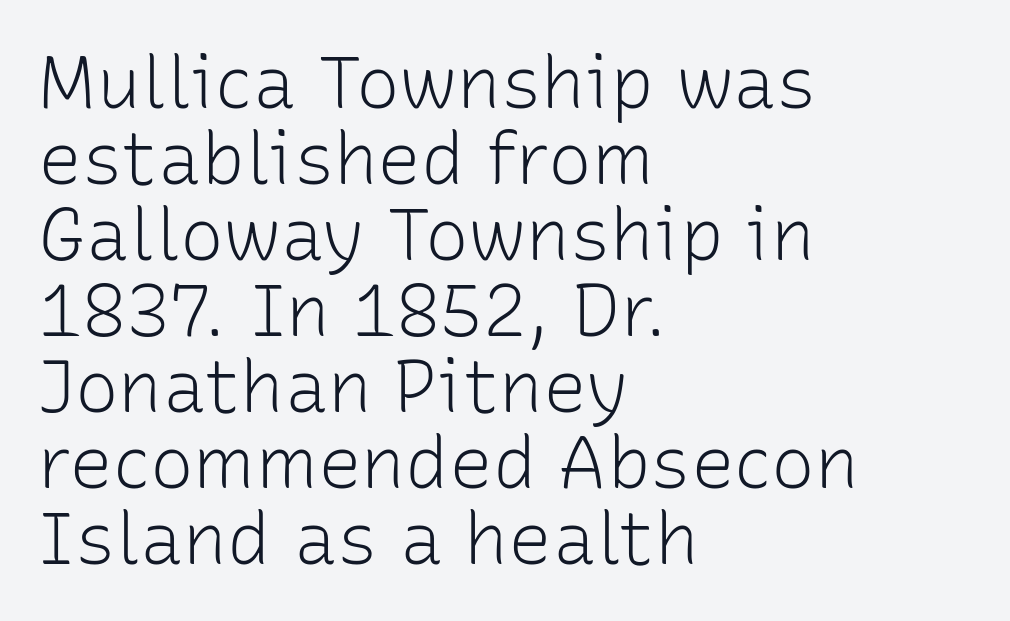
{"serif": "no", "italic": "no", "bold": "no", "weight": "light", "width": "normal", "stroke_contrast": "low", "x_height": "medium", "monospaced": "no", "underline": "no", "align": "left", "line_spacing": "tight", "line_spacing_ratio": 1.04, "letter_spacing": "normal", "letter_spacing_em": 0.0, "glyph_px": 73}
